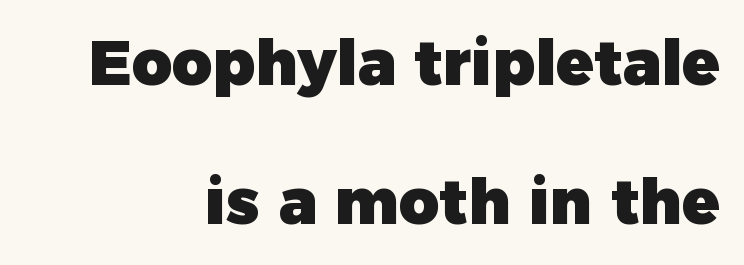
The letters carry no serifs — their stems end cleanly without finishing strokes. The string is rendered with underlining switched off. If you measured baseline to baseline, you'd find a long distance. This is the regular roman posture of the typeface. Character widths vary here, with narrow letters taking less room than wide ones. The setting favours the right margin, as signatures and pull-quotes sometimes do.
